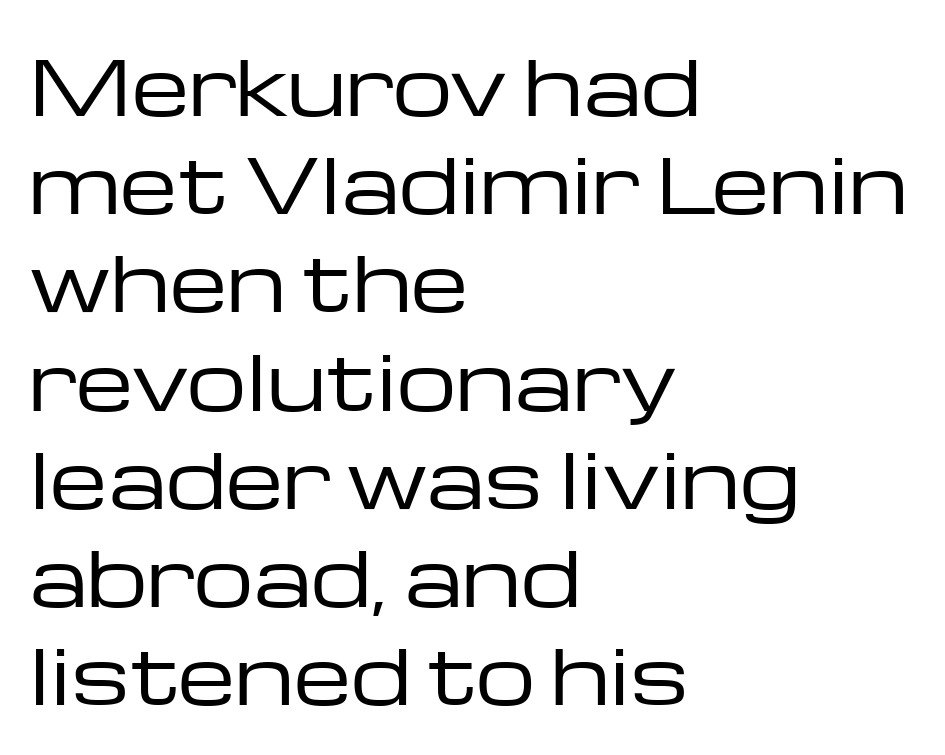
The image shows 75 px regular-weight, wide sans-serif type, upright; set left-aligned, normal line spacing (1.31x), normal letter spacing, not underlined; low stroke contrast and a medium x-height.
